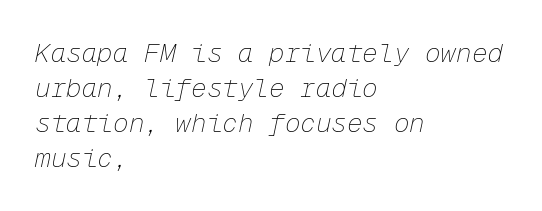
{"italic": "yes", "lean": "right", "slant_degrees": 12, "bold": "no", "underline": "no", "align": "left", "line_spacing": "normal", "line_spacing_ratio": 1.35, "letter_spacing": "normal", "letter_spacing_em": 0.0, "glyph_px": 26}
